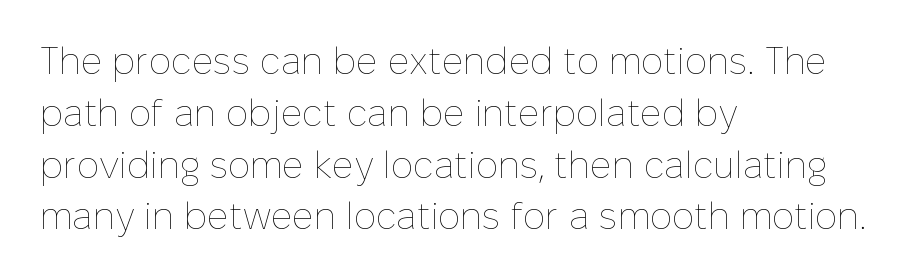
{"italic": "no", "bold": "no", "weight": "thin", "width": "normal", "stroke_contrast": "low", "x_height": "medium", "monospaced": "no", "underline": "no", "align": "left", "line_spacing": "normal", "line_spacing_ratio": 1.4, "letter_spacing": "normal", "letter_spacing_em": 0.0, "glyph_px": 37}
